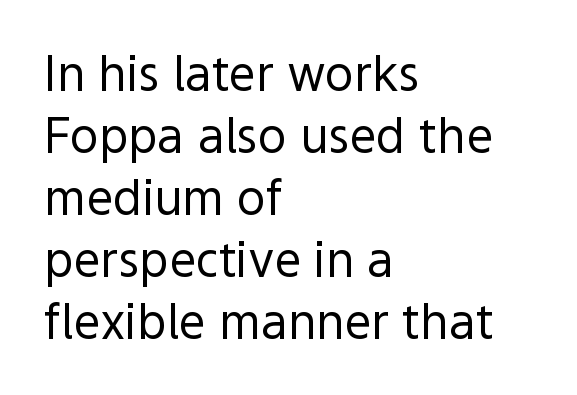
Q: Is the text bold? A: No.
Q: Is the text italic (slanted)? A: No, it is upright.
Q: Is the typeface a serif or a sans-serif typeface? A: Sans-serif.
Q: Is the text underlined? A: No.
Q: How is the paragraph aligned? A: Left-aligned.
Q: Is the spacing between letters normal or unusually wide? A: Normal.
Q: Is the spacing between lines tight, normal or loose? A: Normal.
Q: Width (condensed, normal, or wide)? A: Normal.
Q: x-height? A: Medium.
Q: Monospaced? A: No.
